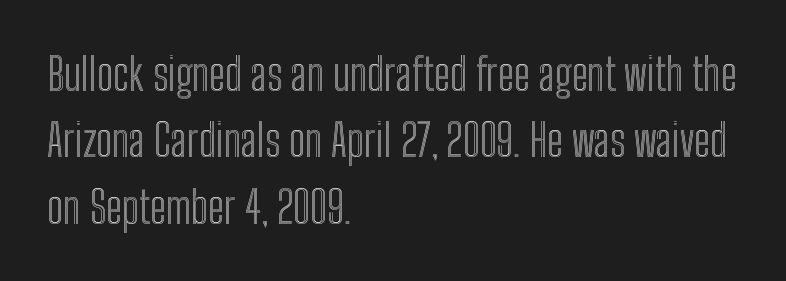
{"italic": "no", "width": "condensed", "x_height": "medium", "monospaced": "no", "underline": "no", "align": "left", "line_spacing": "normal", "line_spacing_ratio": 1.51, "letter_spacing": "normal", "letter_spacing_em": 0.0, "glyph_px": 44}
